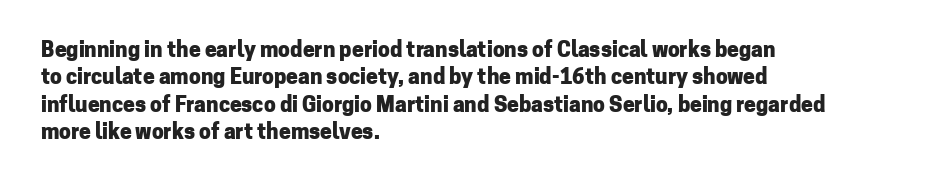
The rendering anchors every line to the left-hand side. This is the regular roman posture of the typeface. A normal amount of white space separates one row of letters from the next. The face used here is rendered with its standard letterfit. A clean baseline with only descenders dipping below it. The sample has been set heavy, in full bold.
